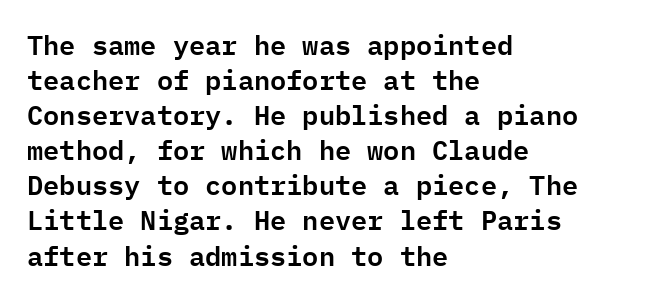
Q: Is the text italic (slanted)? A: No, it is upright.
Q: Is the text underlined? A: No.
Q: How is the paragraph aligned? A: Left-aligned.
Q: Is the spacing between letters normal or unusually wide? A: Normal.
Q: Is the spacing between lines tight, normal or loose? A: Normal.
